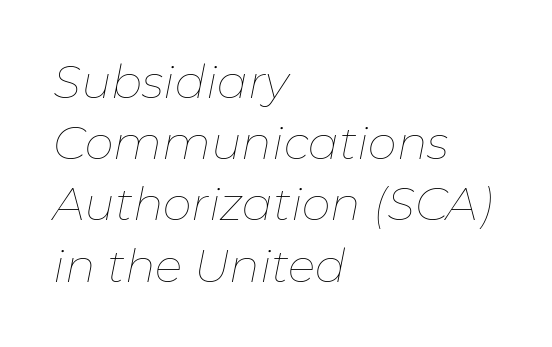
The image shows 46 px thin type, italic (leaning right); set left-aligned, normal line spacing (1.33x), normal letter spacing, not underlined; low stroke contrast and a medium x-height.
